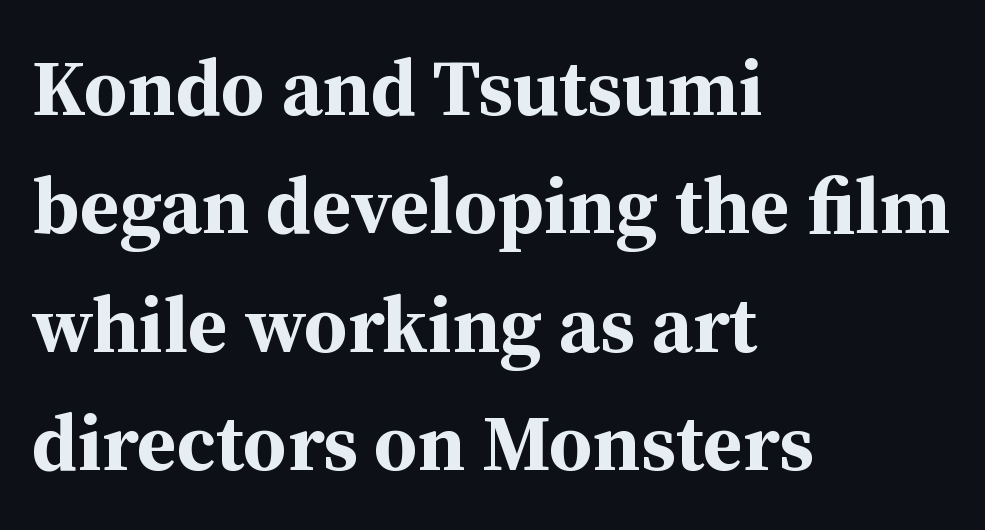
Observe the serifs anchoring each vertical stroke in this sample. Whoever set this chose a conventional vertical rhythm. This rendering uses left alignment, leaving the right contour irregular. Each glyph is drawn with heavy, bold strokes.
